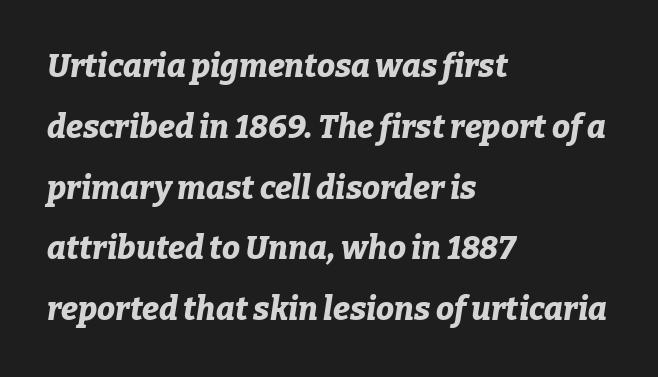
Q: Is the text bold? A: Yes.
Q: Is the text italic (slanted)? A: Yes, it leans right by about 9 degrees.
Q: Is the text underlined? A: No.
Q: How is the paragraph aligned? A: Left-aligned.
Q: Is the spacing between letters normal or unusually wide? A: Normal.
Q: Is the spacing between lines tight, normal or loose? A: Loose.
Q: Width (condensed, normal, or wide)? A: Normal.
Q: Stroke contrast? A: Low.
Q: x-height? A: Medium.
Q: Monospaced? A: No.
